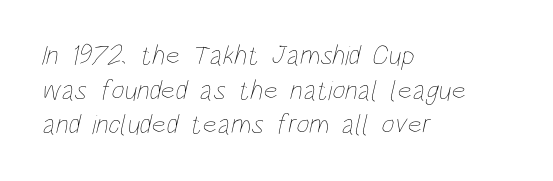
{"bold": "no", "weight": "thin", "width": "condensed", "stroke_contrast": "low", "x_height": "large", "monospaced": "no", "underline": "no", "align": "left", "line_spacing_ratio": 1.24, "letter_spacing": "normal", "letter_spacing_em": 0.0, "glyph_px": 28}
